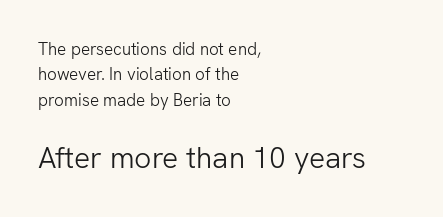
Q: Is the text bold? A: No.
Q: Is the text italic (slanted)? A: No, it is upright.
Q: Is the typeface a serif or a sans-serif typeface? A: Sans-serif.
Q: Is the text underlined? A: No.
Q: How is the paragraph aligned? A: Left-aligned.
Q: Is the spacing between letters normal or unusually wide? A: Normal.
Q: Is the spacing between lines tight, normal or loose? A: Normal.
Q: Which block of text is set in a larger size, the first (top) or the second (bottom)? A: The second (bottom) one.
Q: Width (condensed, normal, or wide)? A: Normal.
Q: Stroke contrast? A: Low.
Q: x-height? A: Medium.
Q: Monospaced? A: No.
